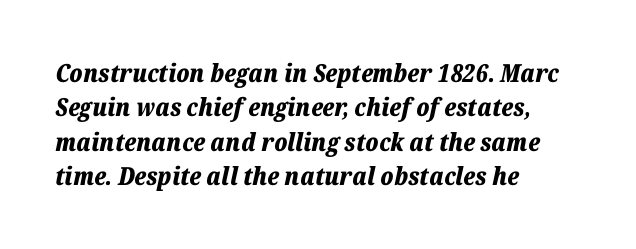
If you drew a line through each stem, it would be angled. Glance below the letters and you will spot only blank space. Set as a true bold cut, around the 700 mark. Compared with a centered layout, this one pins lines to the left instead. The letters sit at their default tracking, neither squeezed nor spread.
